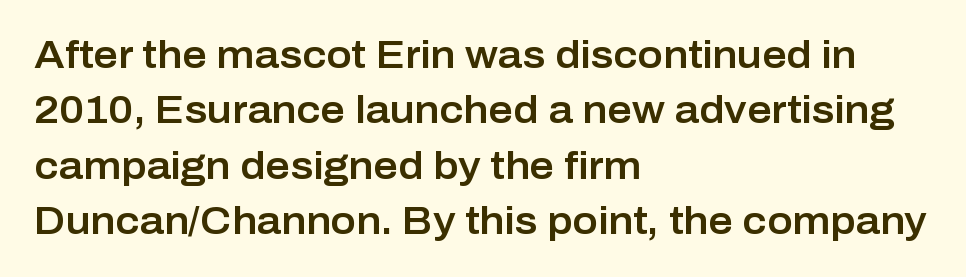
The image shows 38 px sans-serif type, upright; set left-aligned, normal line spacing (1.46x), normal letter spacing, not underlined; low stroke contrast and a medium x-height.
